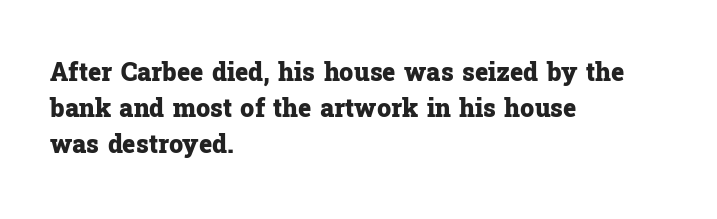
Q: Is the text bold? A: Yes.
Q: Is the text italic (slanted)? A: No, it is upright.
Q: Is the text underlined? A: No.
Q: How is the paragraph aligned? A: Left-aligned.
Q: Is the spacing between letters normal or unusually wide? A: Normal.
Q: Is the spacing between lines tight, normal or loose? A: Normal.
